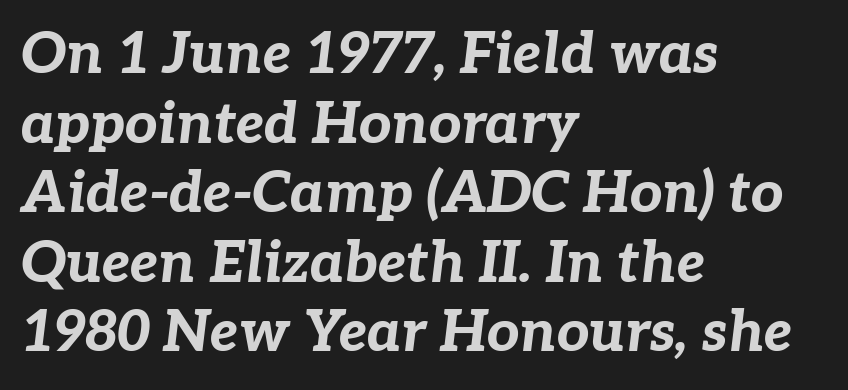
Notice how the stems are inclined rather than vertical — that's the hallmark of italics. The lines in this sample share a left origin and differ only in where they stop. Proportional: the letters do not fall into vertical columns. This sample uses plain, unmodified letter spacing.
